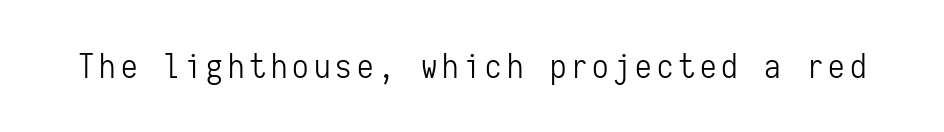
The passage shown is typed in a monospace face where columns stay perfectly aligned. This is roman type, the default non-slanted kind. Check under the words: just untouched page. No chunkiness to these letters — they're not bold. The characters display no serif detailing; their extremities are plain.
